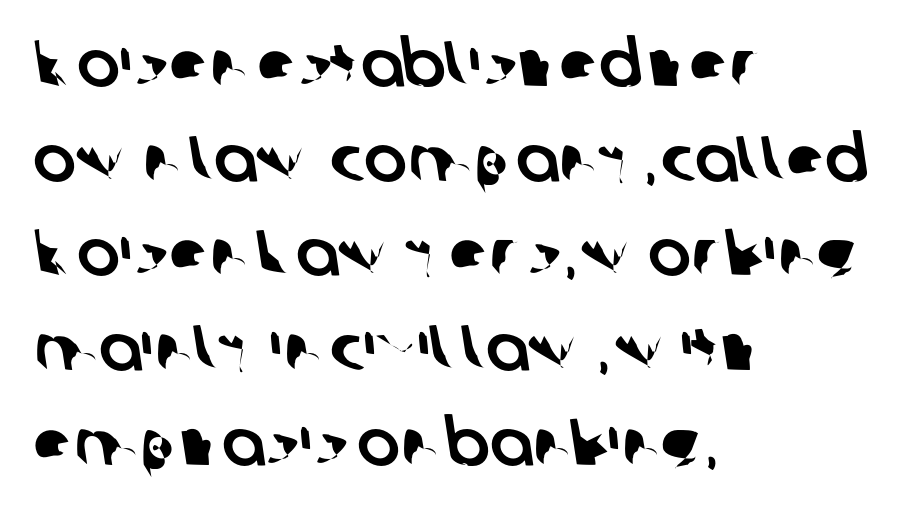
The image shows 64 px sans-serif type; set left-aligned, normal line spacing (1.48x), normal letter spacing, not underlined; low stroke contrast and a medium x-height.
